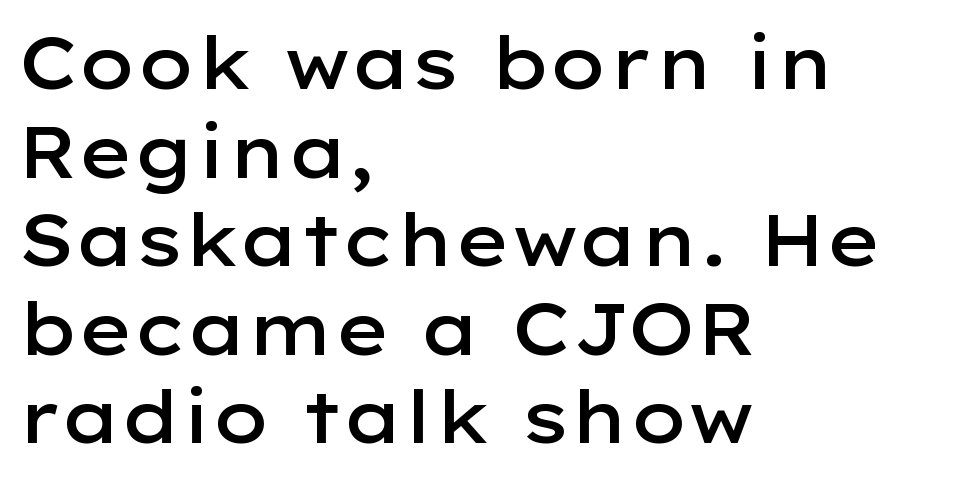
Glyph-to-glyph distance matches everyday printed text. Do the characters align in a grid? No, the font is proportional. Each line starts at the same left margin while the right side varies. Quick note: not italic, upright.
